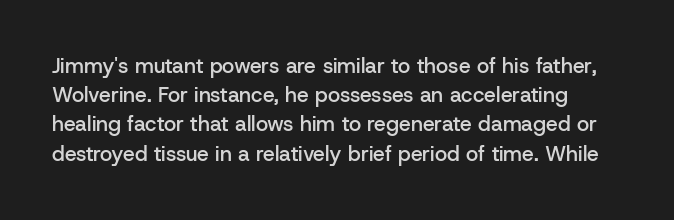
Designer's note — italics off, roman on. Descenders hang freely into open space. There is no visible air inserted between adjacent glyphs. In terms of leading, this rendering sits right in the middle. Does the weight exceed regular? Yes, but only to semibold.
